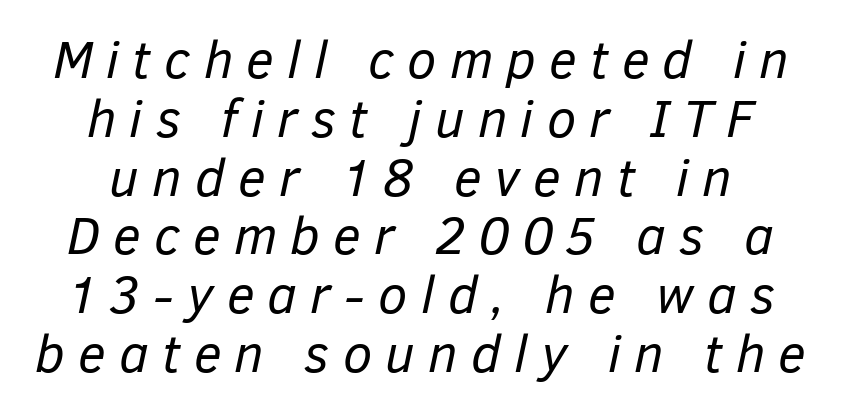
Q: Is the text bold? A: No.
Q: Is the text italic (slanted)? A: Yes, it leans right by about 12 degrees.
Q: Is the text underlined? A: No.
Q: How is the paragraph aligned? A: Centered.
Q: Is the spacing between letters normal or unusually wide? A: Unusually wide.
Q: Is the spacing between lines tight, normal or loose? A: Tight.
Q: Width (condensed, normal, or wide)? A: Normal.
Q: Stroke contrast? A: Low.
Q: x-height? A: Medium.
Q: Monospaced? A: No.
